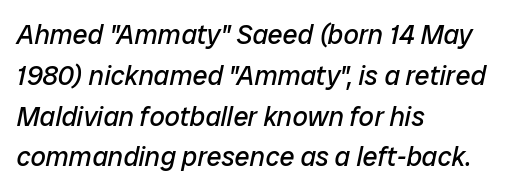
{"italic": "yes", "lean": "right", "slant_degrees": 12, "bold": "no", "underline": "no", "align": "left", "line_spacing": "normal", "line_spacing_ratio": 1.51, "letter_spacing": "normal", "letter_spacing_em": 0.0, "glyph_px": 27}
